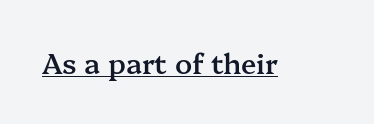
These lines are rendered in a variable-pitch font. Rendered with straight, roman letterforms. Type style note: has serifs. Underlined type. Words appear dense and cohesive because spacing is normal.
